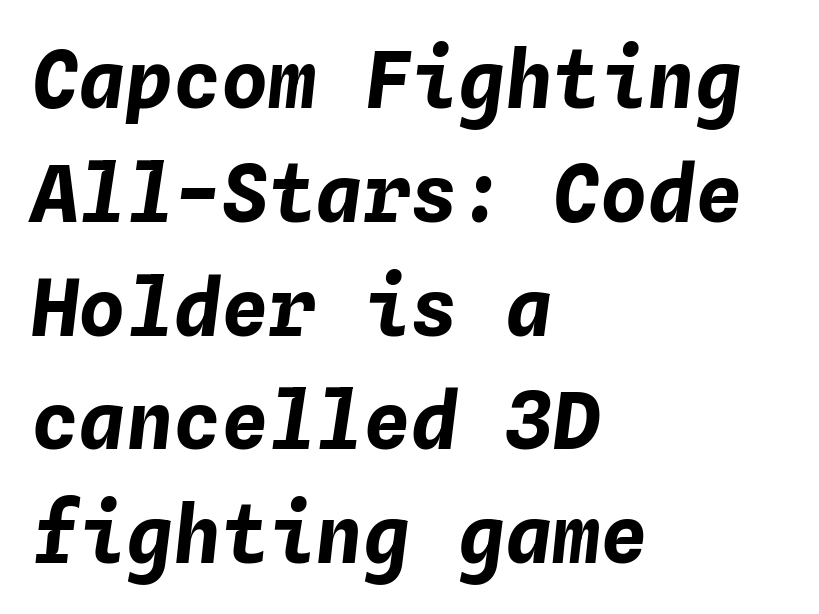
The image shows 79 px bold type, italic (leaning right), monospaced; set left-aligned, normal line spacing (1.44x), normal letter spacing, not underlined; low stroke contrast and a medium x-height.
